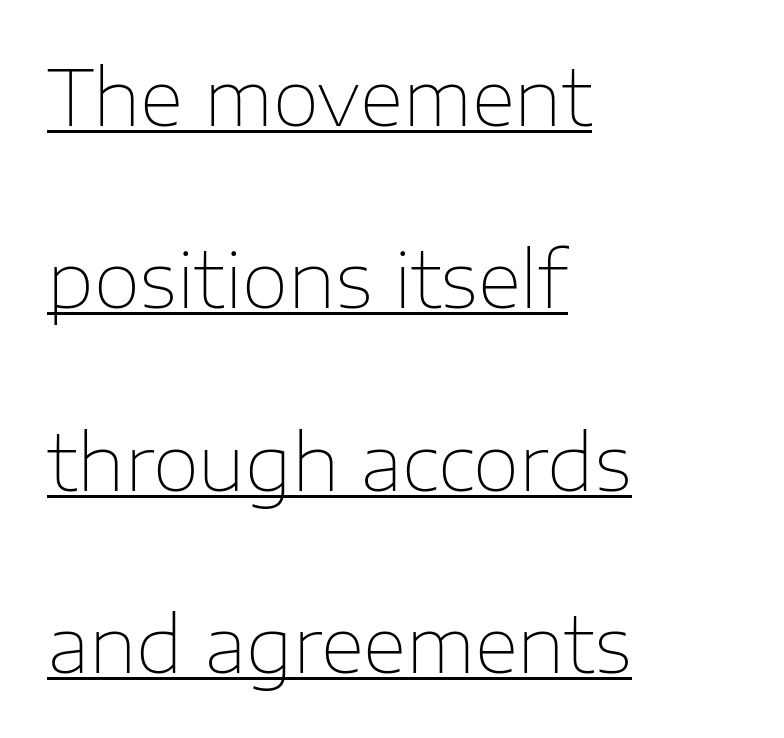
{"serif": "no", "italic": "no", "bold": "no", "weight": "thin", "width": "normal", "stroke_contrast": "low", "x_height": "medium", "monospaced": "no", "underline": "yes", "align": "left", "line_spacing": "loose", "line_spacing_ratio": 2.4, "letter_spacing": "normal", "letter_spacing_em": 0.0, "glyph_px": 76}
